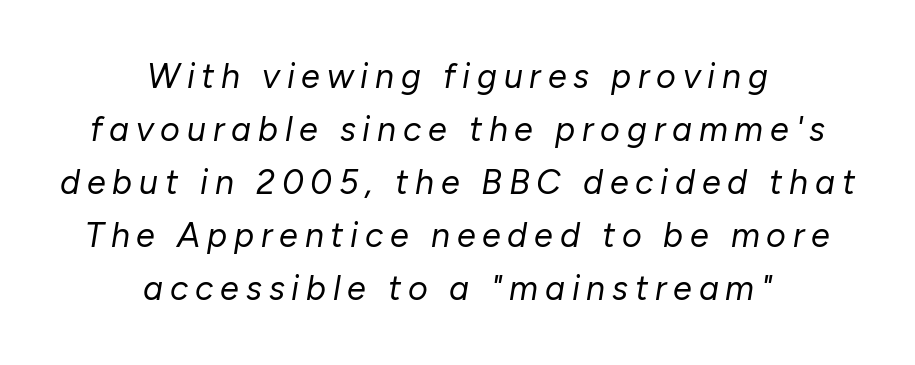
Q: Is the text bold? A: No.
Q: Is the text italic (slanted)? A: Yes, it leans right by about 10 degrees.
Q: Is the text underlined? A: No.
Q: How is the paragraph aligned? A: Centered.
Q: Is the spacing between letters normal or unusually wide? A: Unusually wide.
Q: Is the spacing between lines tight, normal or loose? A: Normal.
Q: Width (condensed, normal, or wide)? A: Normal.
Q: Stroke contrast? A: Low.
Q: x-height? A: Medium.
Q: Monospaced? A: No.
